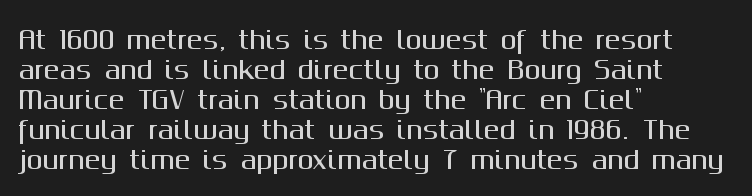
Q: Is the text italic (slanted)? A: No, it is upright.
Q: Is the text underlined? A: No.
Q: How is the paragraph aligned? A: Left-aligned.
Q: Is the spacing between letters normal or unusually wide? A: Normal.
Q: Is the spacing between lines tight, normal or loose? A: Normal.
